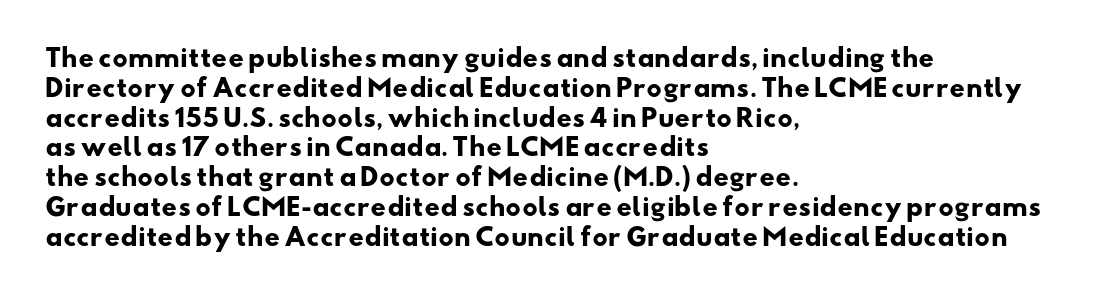
The image shows 24 px bold type; set left-aligned, line spacing 1.24x, normal letter spacing, not underlined.
